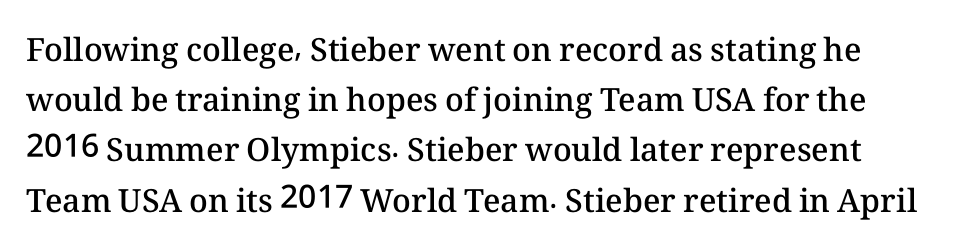
A normal amount of white space separates one row of letters from the next. Italic? Not at all — the glyphs are vertical. Notice the strokes are somewhat thickened but not fully heavy: this is a semibold. The space directly below the letters is spotless. Here the designer chose a conventional face with non-uniform glyph widths. The face used here is rendered with its standard letterfit.
